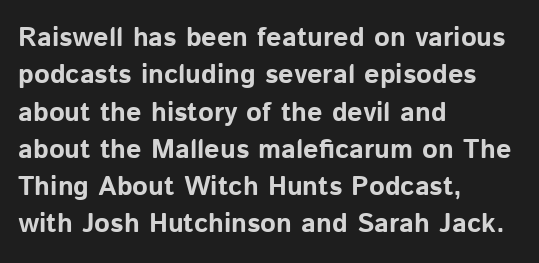
Q: Is the text bold? A: Yes.
Q: Is the text italic (slanted)? A: No, it is upright.
Q: Is the text underlined? A: No.
Q: How is the paragraph aligned? A: Left-aligned.
Q: Is the spacing between letters normal or unusually wide? A: Normal.
Q: Is the spacing between lines tight, normal or loose? A: Normal.
